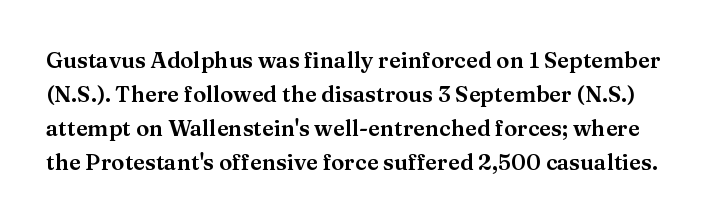
A roman cut, with each character standing at attention. Has an underline been added? It has not. The block of text has a typical density, with ordinary space between rows. How are the letters spaced? Ordinarily, with no added tracking.
